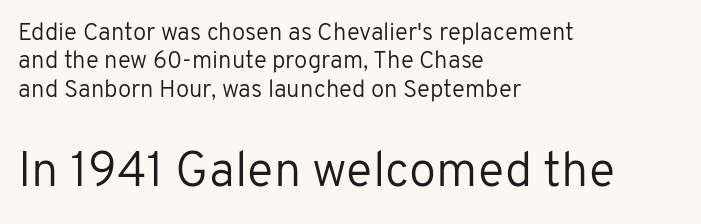
The image shows 49 px regular-weight sans-serif type, upright; set left-aligned, line spacing 1.18x, normal letter spacing, not underlined; the second (bottom) block is 2.04x larger; low stroke contrast and a medium x-height.
